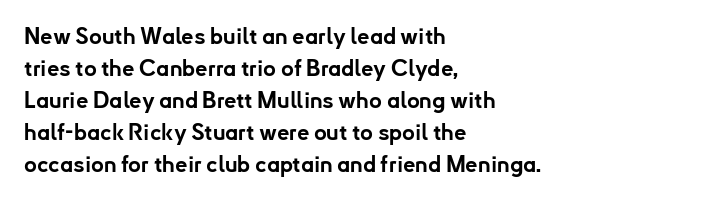
The image shows 22 px bold type, upright; set left-aligned, normal line spacing (1.46x), normal letter spacing, not underlined.
